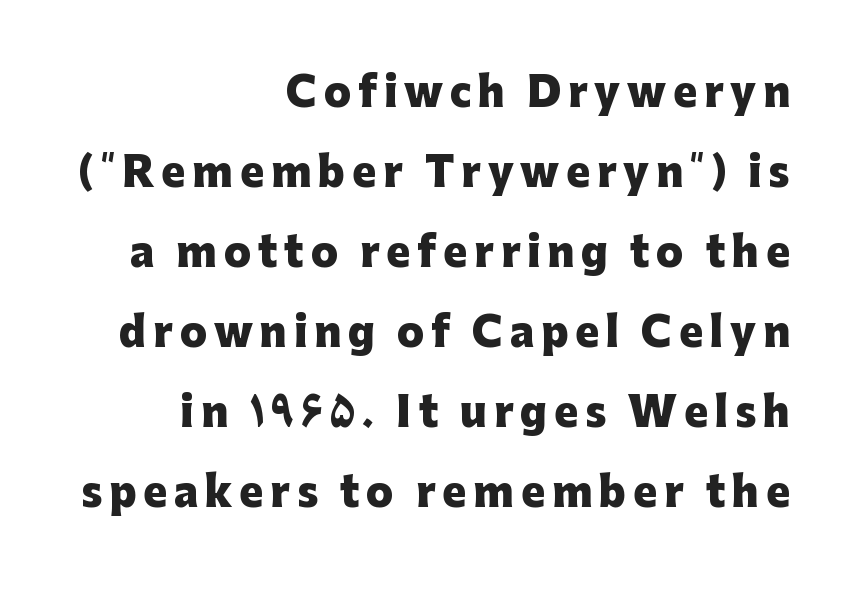
{"serif": "no", "italic": "no", "bold": "yes", "weight": "heavy", "width": "normal", "stroke_contrast": "low", "x_height": "medium", "monospaced": "no", "underline": "no", "align": "right", "line_spacing": "loose", "line_spacing_ratio": 2.0, "glyph_px": 40}
